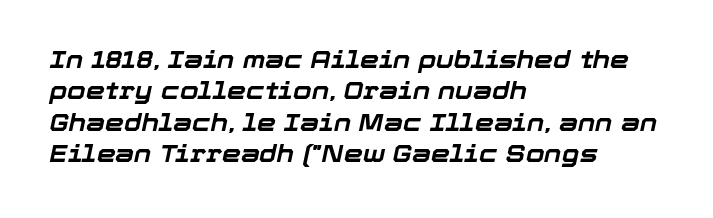
The image shows 24 px bold type, italic (leaning right); set left-aligned, normal line spacing (1.31x), normal letter spacing, not underlined.
